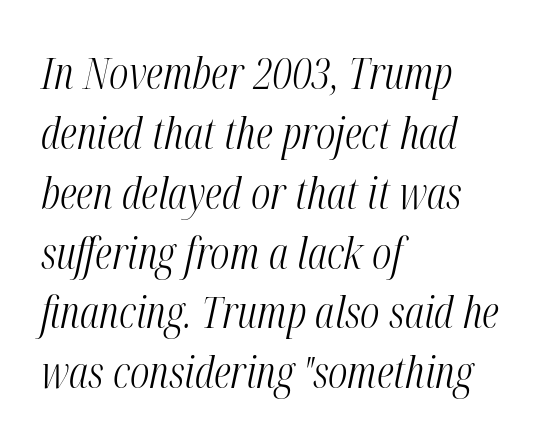
Unmarked baselines from the first word to the last. Rows of type keep a routine distance in the vertical direction. Caption: face not bold, strokes unweighted. This rendering leaves character spacing at its baseline value. Every character sits at an angle, as italics do.
